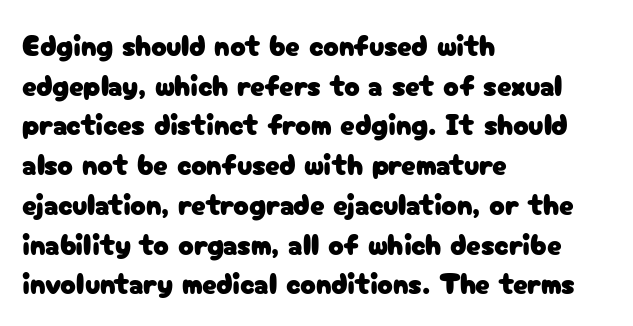
{"serif": "no", "italic": "no", "width": "normal", "stroke_contrast": "low", "x_height": "medium", "monospaced": "no", "underline": "no", "align": "left", "line_spacing": "normal", "line_spacing_ratio": 1.37, "letter_spacing": "normal", "letter_spacing_em": 0.0, "glyph_px": 29}
